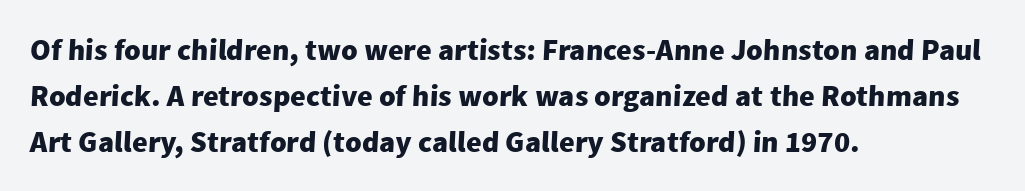
The paragraph has a hard left edge and a soft right edge. Underlining? Definitely not there. Do the characters align in a grid? No, the font is proportional. Glyph-to-glyph distance matches everyday printed text. No feet cap the strokes, marking this as sans-serif type.
